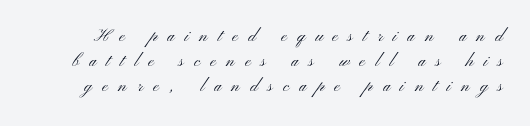
The image shows 22 px text type; set tight line spacing (1.14x), unusually wide letter spacing (+0.46 em), not underlined.
